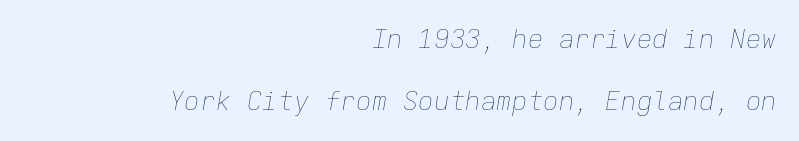
{"italic": "yes", "lean": "right", "slant_degrees": 9, "bold": "no", "underline": "no", "align": "right", "line_spacing": "loose", "line_spacing_ratio": 2.39, "letter_spacing": "normal", "letter_spacing_em": 0.0, "glyph_px": 26}
